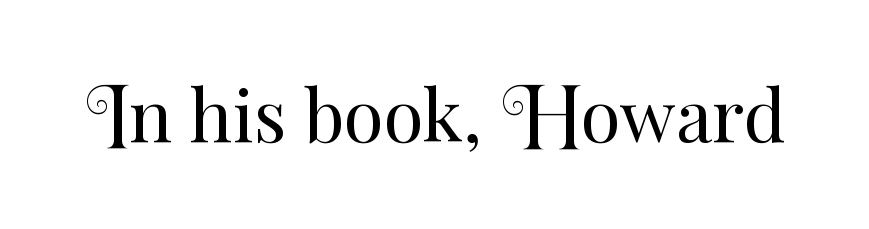
{"italic": "no", "bold": "no", "weight": "regular", "width": "normal", "stroke_contrast": "medium", "x_height": "small", "monospaced": "no", "underline": "no", "letter_spacing": "normal", "letter_spacing_em": 0.0, "glyph_px": 72}
